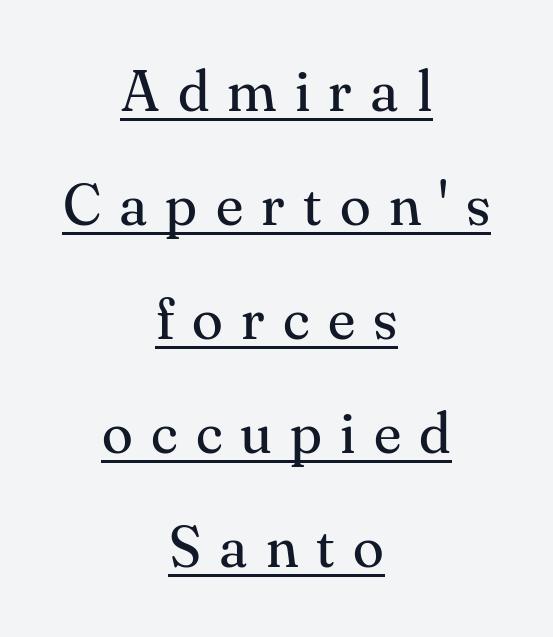
The image shows 57 px regular-weight serif type, upright; set centered, loose line spacing (2.0x), unusually wide letter spacing (+0.32 em), underlined; medium stroke contrast and a small x-height.
